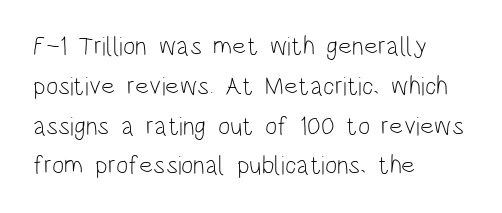
The image shows 26 px text type, upright; set left-aligned, normal line spacing (1.53x), normal letter spacing, not underlined.
